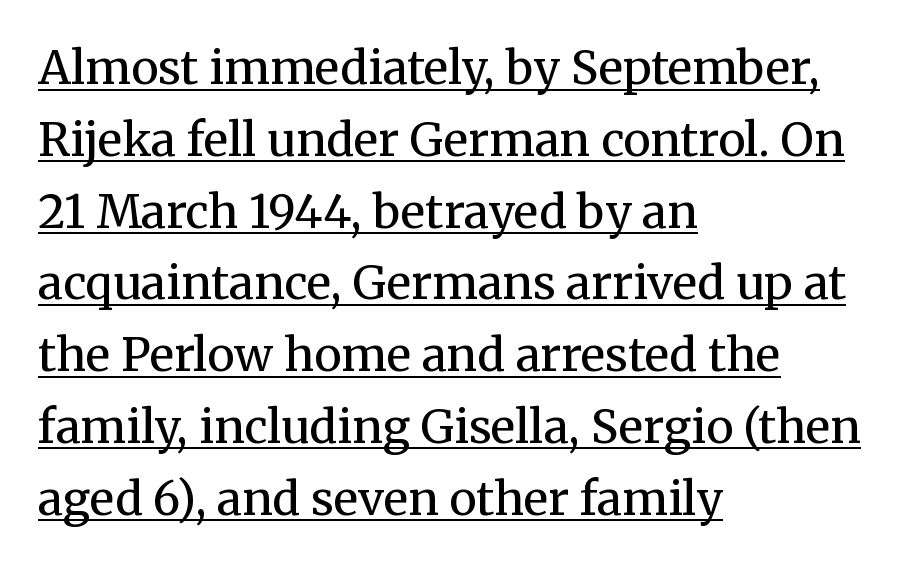
{"serif": "yes", "italic": "no", "bold": "no", "weight": "regular", "width": "normal", "stroke_contrast": "medium", "x_height": "medium", "monospaced": "no", "underline": "yes", "align": "left", "line_spacing": "normal", "line_spacing_ratio": 1.56, "letter_spacing": "normal", "letter_spacing_em": 0.0, "glyph_px": 46}
